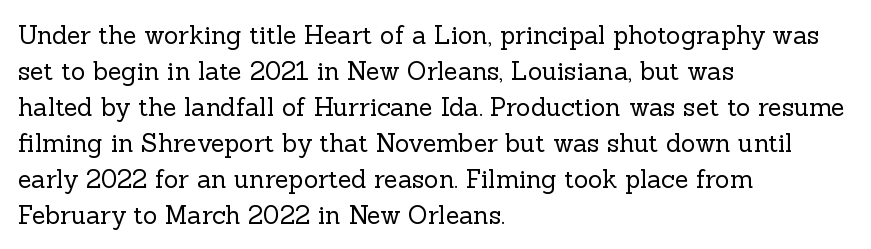
The rendering anchors every line to the left-hand side. Words appear dense and cohesive because spacing is normal. Does the leading feel generous? No, just average. A quiet, ordinary-to-light weight characterises the typeface.
